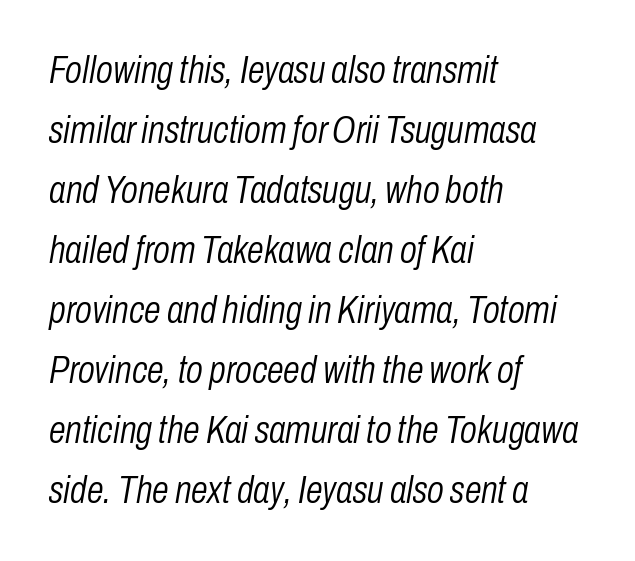
Is the type heavy? It reads as light-to-regular instead. Is this a fixed-width face? No — the glyphs have proportional, varying widths. The lines in this sample share a left origin and differ only in where they stop. Glyph-to-glyph distance matches everyday printed text. The typography opts for an oblique posture over an upright one.
